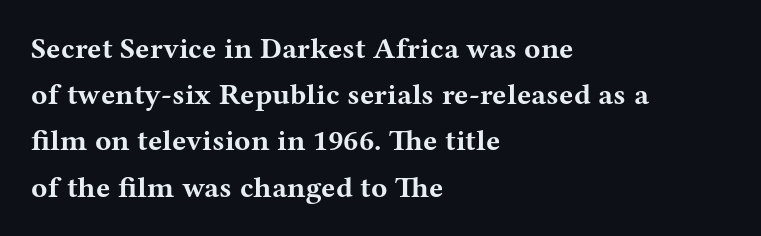
{"serif": "yes", "italic": "no", "bold": "yes", "weight": "bold", "width": "wide", "stroke_contrast": "medium", "x_height": "medium", "monospaced": "no", "underline": "no", "align": "left", "line_spacing": "normal", "line_spacing_ratio": 1.54, "letter_spacing": "normal", "letter_spacing_em": 0.0, "glyph_px": 30}
